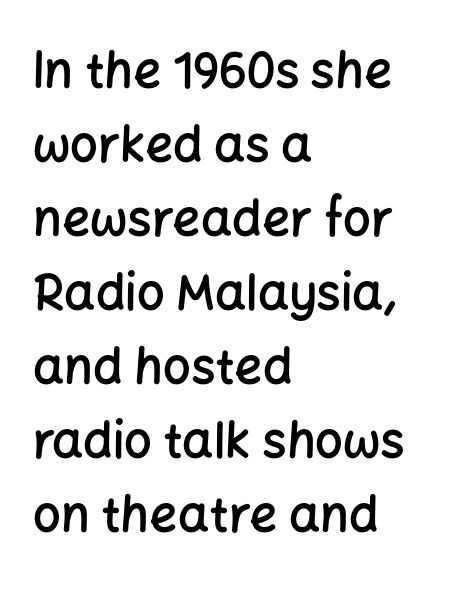
{"serif": "no", "italic": "no", "bold": "semi", "weight": "semibold", "width": "normal", "stroke_contrast": "low", "x_height": "medium", "monospaced": "no", "underline": "no", "align": "left", "line_spacing": "normal", "line_spacing_ratio": 1.51, "letter_spacing": "normal", "letter_spacing_em": 0.0, "glyph_px": 49}
